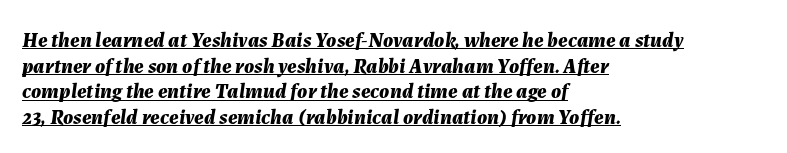
Underlined type. Heft: maximum for text — a bold. The letters sit at their default tracking, neither squeezed nor spread. The typesetter chose a ragged-right arrangement here. The letters are slanted; this is an italic face.
